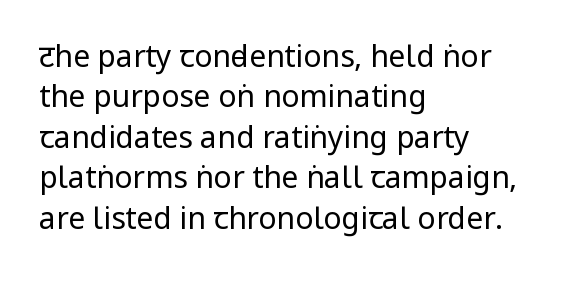
Does extra space separate the letters? No, they use regular spacing. Interline gaps are of average width in this sample. Are there feet on the stems? There aren't — it's a sans. Line starts are locked; line ends wander.
